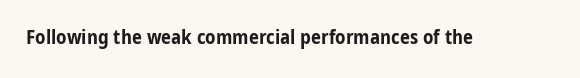
{"italic": "no", "bold": "yes", "underline": "no", "letter_spacing": "normal", "letter_spacing_em": 0.0, "glyph_px": 20}
